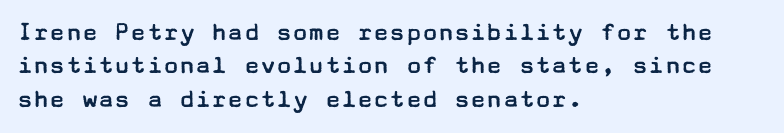
Q: Is the text bold? A: No.
Q: Is the text italic (slanted)? A: No, it is upright.
Q: Is the text underlined? A: No.
Q: How is the paragraph aligned? A: Left-aligned.
Q: Is the spacing between letters normal or unusually wide? A: Normal.
